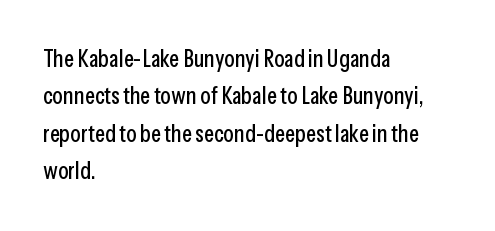
Quick note: interline space is typical. Ordinary non-slanted type is in use. The glyphs are unaccompanied by any horizontal stroke below them. The setting favours the left margin, as ordinary paragraphs usually do.
